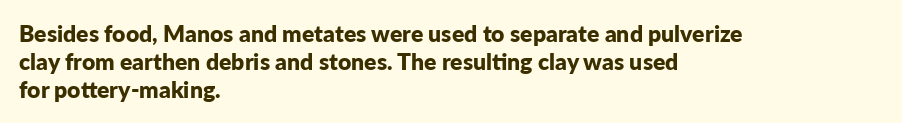
{"italic": "no", "bold": "yes", "underline": "no", "align": "left", "line_spacing_ratio": 1.22, "letter_spacing": "normal", "letter_spacing_em": 0.0, "glyph_px": 23}
